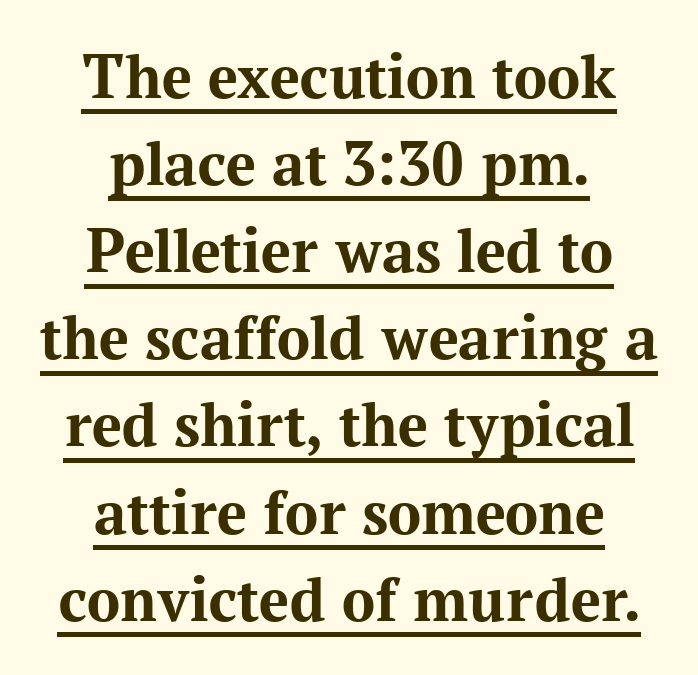
Q: Is the text bold? A: Yes.
Q: Is the text italic (slanted)? A: No, it is upright.
Q: Is the typeface a serif or a sans-serif typeface? A: Serif.
Q: Is the text underlined? A: Yes.
Q: How is the paragraph aligned? A: Centered.
Q: Is the spacing between letters normal or unusually wide? A: Normal.
Q: Is the spacing between lines tight, normal or loose? A: Normal.
Q: Width (condensed, normal, or wide)? A: Normal.
Q: Stroke contrast? A: Medium.
Q: x-height? A: Medium.
Q: Monospaced? A: No.
